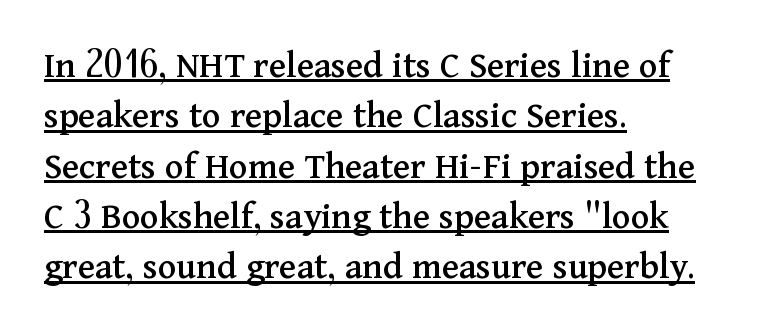
{"serif": "yes", "italic": "no", "width": "normal", "stroke_contrast": "medium", "x_height": "medium", "monospaced": "no", "underline": "yes", "align": "left", "line_spacing": "normal", "line_spacing_ratio": 1.29, "letter_spacing": "normal", "letter_spacing_em": 0.0, "glyph_px": 39}
